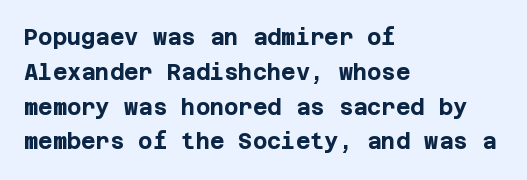
One-word summary of the alignment: left. Characters remain perfectly vertical along every line. Words float on clear page, feet unadorned. Look at the tracking — it's just the regular setting, nothing added.
